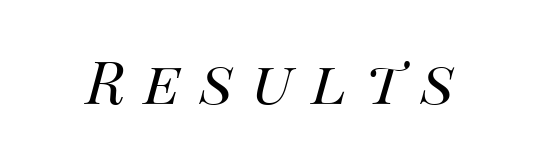
The image shows 60 px regular-weight type, italic (leaning right); set unusually wide letter spacing (+0.31 em), not underlined; medium stroke contrast and a large x-height.
